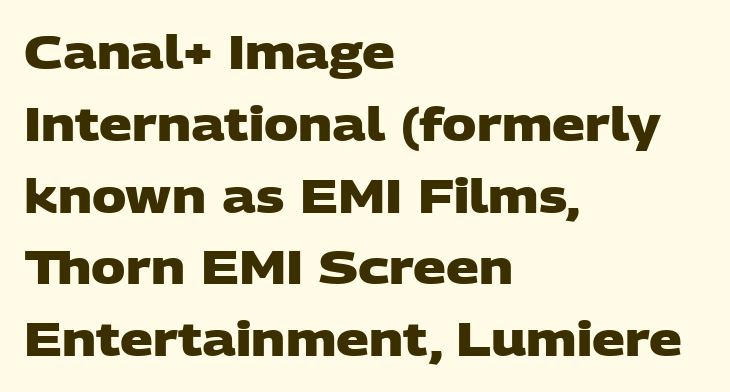
Short and long lines alike share a common starting point at left. Descenders are the only things crossing below the line. The face used here is proportionally spaced, like ordinary book or web type. On the weight axis this lands at bold, roughly 700. The line texture is even and compact thanks to regular tracking.
